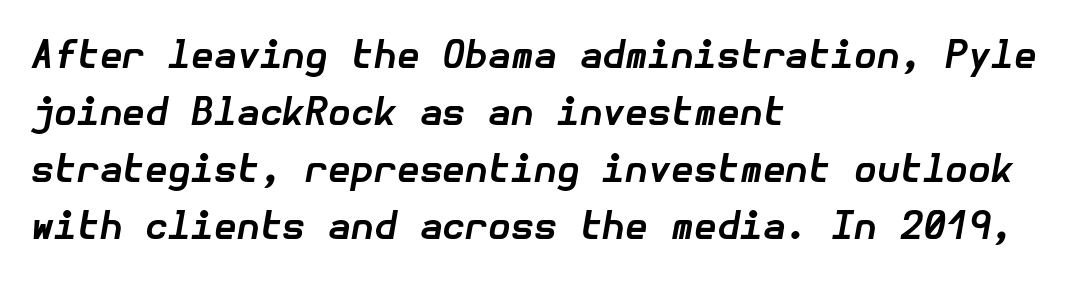
Q: Is the text bold? A: Yes.
Q: Is the text italic (slanted)? A: Yes, it leans right by about 10 degrees.
Q: Is the text underlined? A: No.
Q: How is the paragraph aligned? A: Left-aligned.
Q: Is the spacing between letters normal or unusually wide? A: Normal.
Q: Is the spacing between lines tight, normal or loose? A: Normal.
Q: Width (condensed, normal, or wide)? A: Normal.
Q: Stroke contrast? A: Low.
Q: x-height? A: Medium.
